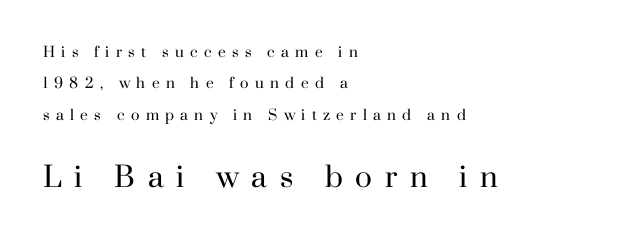
{"serif": "yes", "italic": "no", "bold": "no", "weight": "regular", "width": "normal", "stroke_contrast": "high", "x_height": "small", "monospaced": "no", "underline": "no", "align": "left", "line_spacing": "loose", "line_spacing_ratio": 2.24, "letter_spacing": "wide", "letter_spacing_em": 0.45, "larger_block": "second", "size_ratio": 2.0, "glyph_px": 28}
